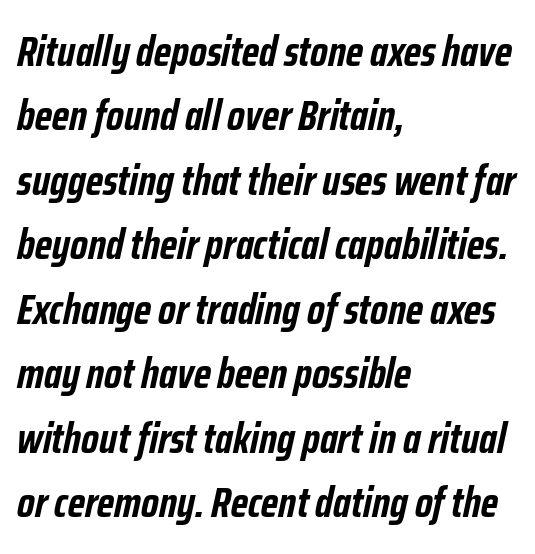
Q: Is the text bold? A: Yes.
Q: Is the text italic (slanted)? A: Yes, it leans right by about 12 degrees.
Q: Is the text underlined? A: No.
Q: How is the paragraph aligned? A: Left-aligned.
Q: Is the spacing between letters normal or unusually wide? A: Normal.
Q: Is the spacing between lines tight, normal or loose? A: Normal.
Q: Width (condensed, normal, or wide)? A: Condensed.
Q: Stroke contrast? A: Low.
Q: x-height? A: Medium.
Q: Monospaced? A: No.
